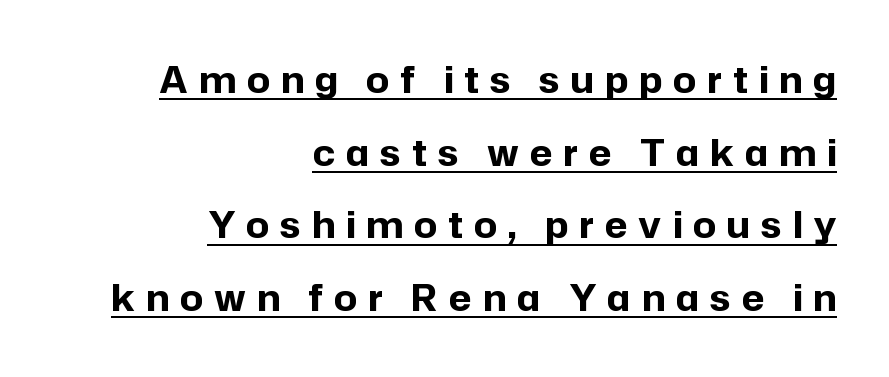
{"serif": "no", "italic": "no", "bold": "yes", "weight": "bold", "width": "normal", "stroke_contrast": "low", "x_height": "medium", "monospaced": "no", "underline": "yes", "align": "right", "line_spacing": "loose", "line_spacing_ratio": 2.02, "letter_spacing": "wide", "letter_spacing_em": 0.31, "glyph_px": 36}
